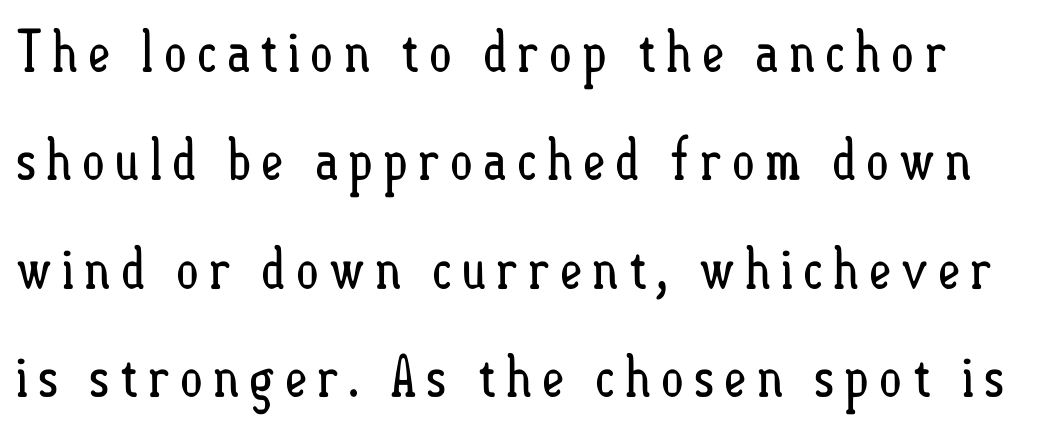
{"italic": "no", "bold": "no", "weight": "regular", "width": "condensed", "stroke_contrast": "low", "x_height": "small", "monospaced": "no", "underline": "no", "line_spacing": "loose", "line_spacing_ratio": 1.9, "glyph_px": 57}
